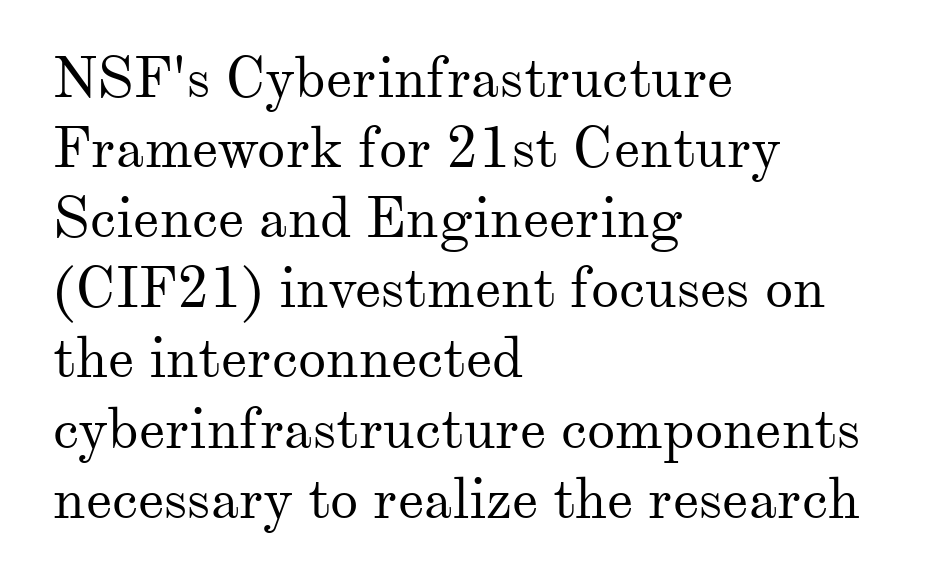
The image shows 57 px regular-weight serif type, upright; set left-aligned, line spacing 1.23x, normal letter spacing, not underlined; medium stroke contrast and a small x-height.
